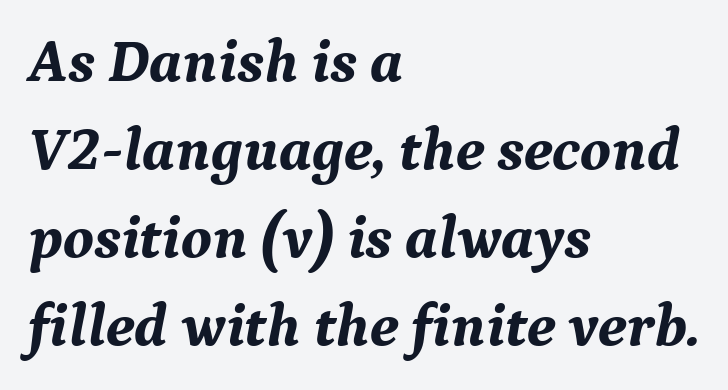
These lines keep a tight, regular rhythm from letter to letter. The lines in this sample share a left origin and differ only in where they stop. Chunky letters — that's bold for sure. Looks like regular typesetting: each glyph gets only the width it needs. The font family rendered here belongs to the serif group. Italic? Definitely — the glyphs are oblique.
